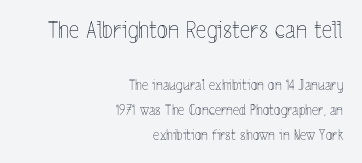
The typesetter chose a ragged-left arrangement here. Stems and bowls with no extra thickness — not bold. Which of the two is more prominent by size? The first, at the top. These lines were composed using upright roman letters.
